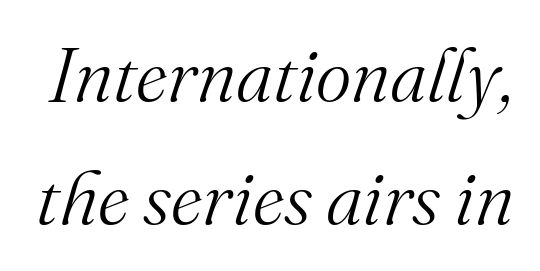
{"serif": "yes", "italic": "yes", "lean": "right", "slant_degrees": 16, "bold": "no", "weight": "light", "width": "normal", "stroke_contrast": "medium", "x_height": "small", "monospaced": "no", "underline": "no", "line_spacing": "normal", "line_spacing_ratio": 1.62, "letter_spacing": "normal", "letter_spacing_em": 0.0, "glyph_px": 76}
